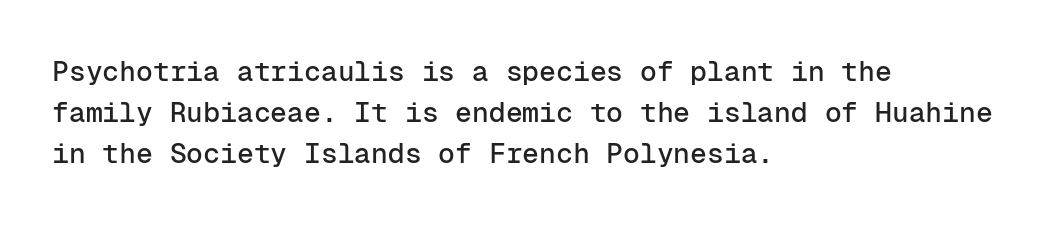
The image shows 28 px sans-serif type, upright, monospaced; set left-aligned, normal line spacing (1.47x), normal letter spacing, not underlined; low stroke contrast and a medium x-height.
